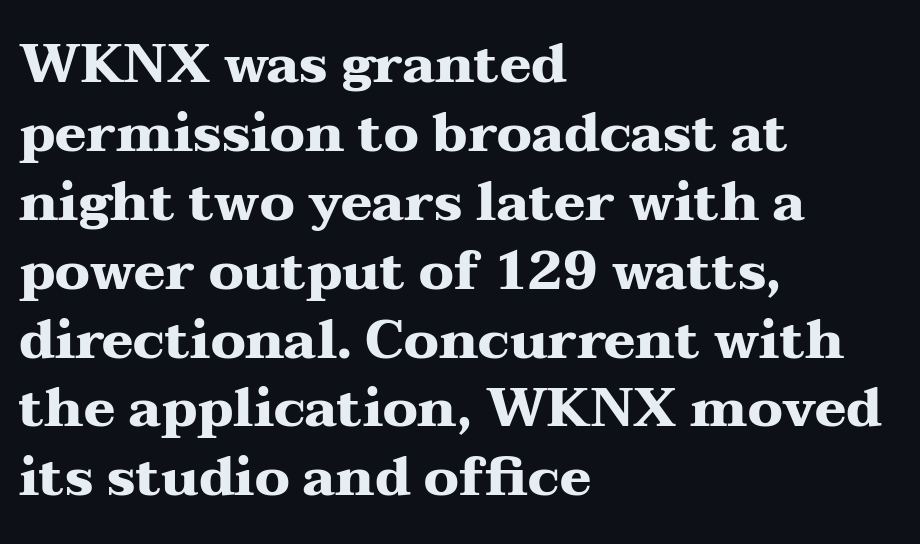
The image shows 53 px heavy, wide serif type, upright; set left-aligned, normal line spacing (1.3x), normal letter spacing, not underlined; medium stroke contrast and a medium x-height.
